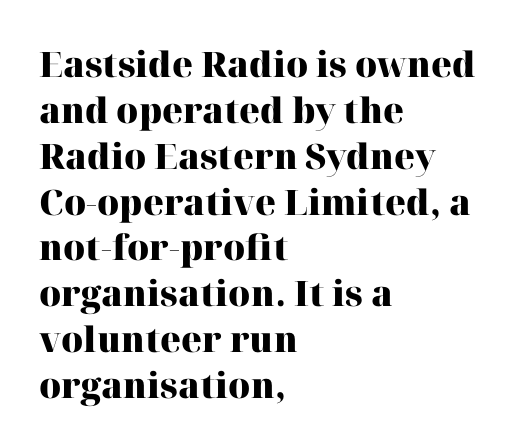
Q: Is the text bold? A: Yes.
Q: Is the text italic (slanted)? A: No, it is upright.
Q: Is the typeface a serif or a sans-serif typeface? A: Serif.
Q: Is the text underlined? A: No.
Q: How is the paragraph aligned? A: Left-aligned.
Q: Is the spacing between letters normal or unusually wide? A: Normal.
Q: Is the spacing between lines tight, normal or loose? A: Normal.
Q: Width (condensed, normal, or wide)? A: Normal.
Q: Stroke contrast? A: High.
Q: x-height? A: Medium.
Q: Monospaced? A: No.
